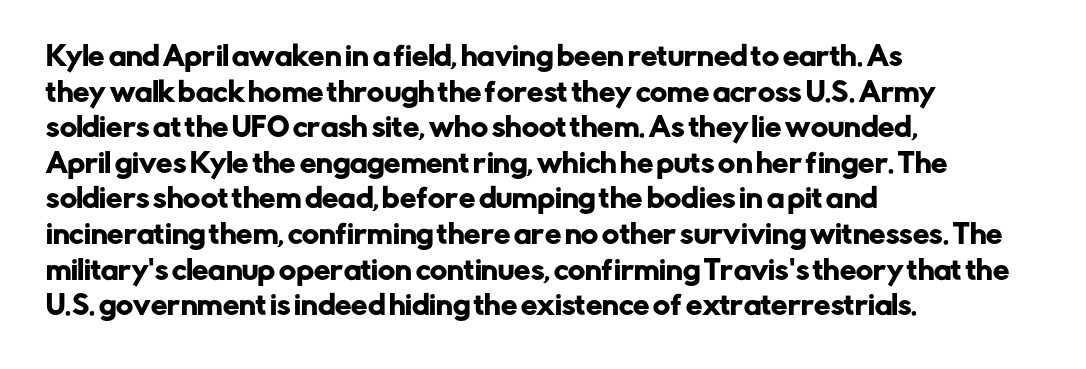
The image shows 26 px text type, upright; set left-aligned, normal line spacing (1.37x), normal letter spacing, not underlined.
